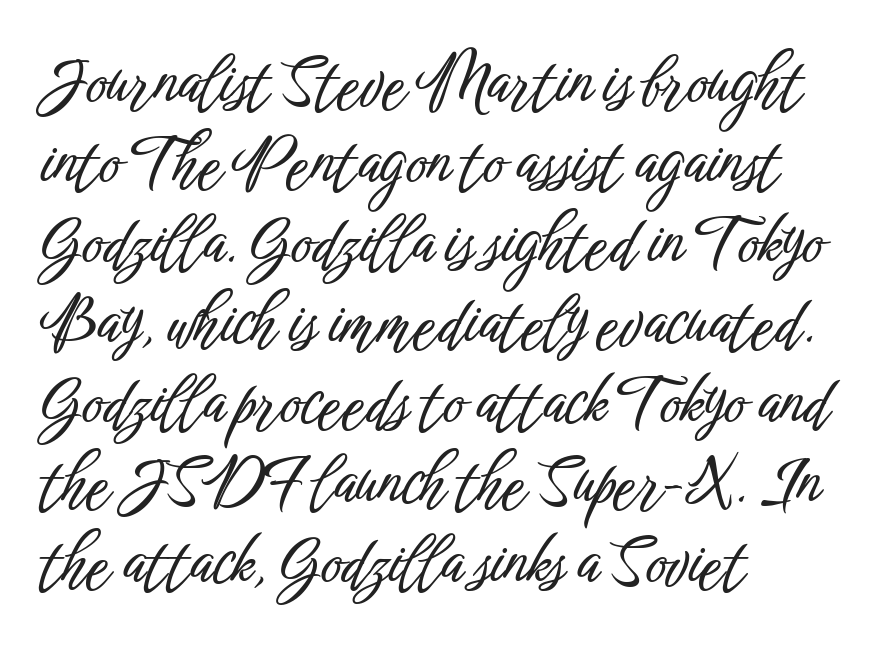
These lines are set flush left with a ragged right edge. The area under the type is left untouched. The letters advance in unequal steps, a hallmark of proportional type. The rendering keeps characters at their native spacing. Nothing sits at the stroke ends, so this counts as sans-serif.
